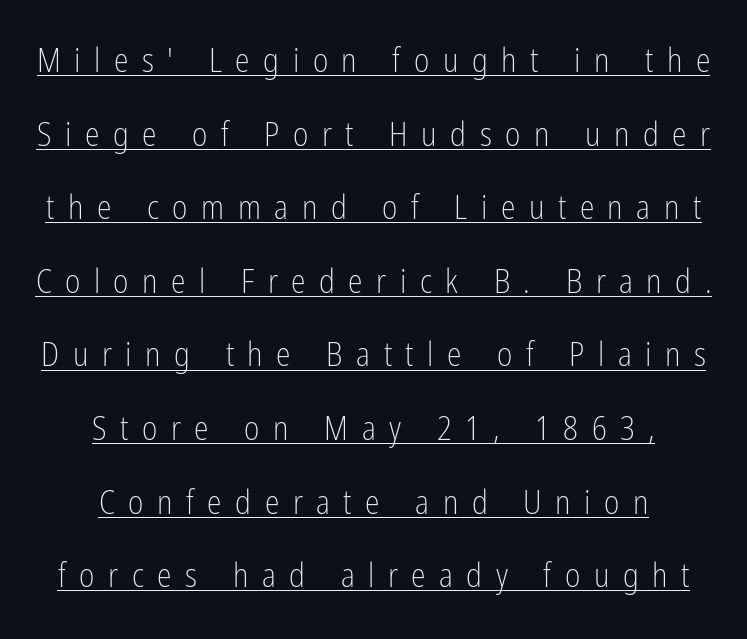
The passage shown stacks its lines with a broad gap. Here the glyphs are tracked loosely, breaking word shapes into spaced letters. Casual observation: everything's sitting right in the middle. Each letter keeps its own natural width here, so spacing adapts to shape. Stroke mass is kept to a normal reading level or below. Each line of the rendering has a horizontal stroke beneath the glyphs.
